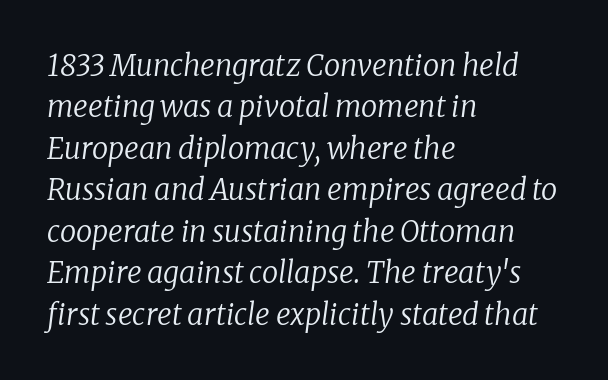
Students, observe: this is what conventionally led text looks like. You can tell it's italic because the verticals aren't actually vertical. Are there feet on the stems? There are — it's a serif. All the whitespace from short lines collects on the right.
